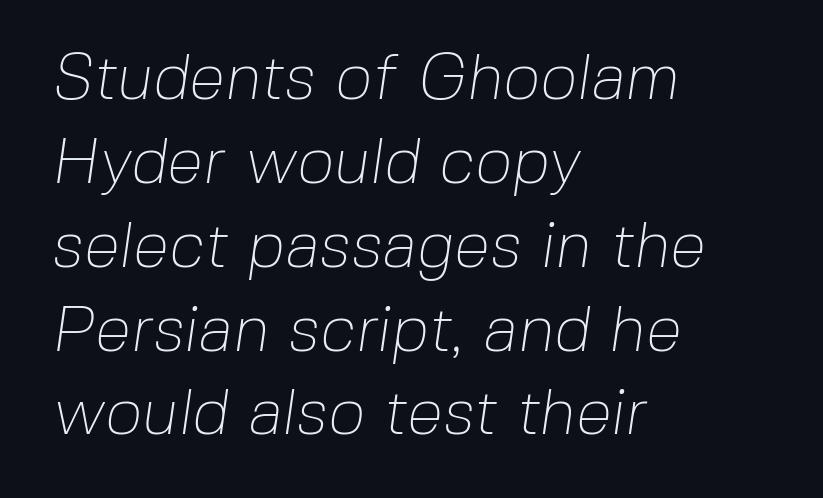
The passage shown is typed in a proportional face where columns would drift. The baseline area is clear. Spacing between characters is what you'd get straight out of the box. The paragraph shown leans on its left margin. Vertical spacing — default. Is the type heavy? It reads as light-to-regular instead.
